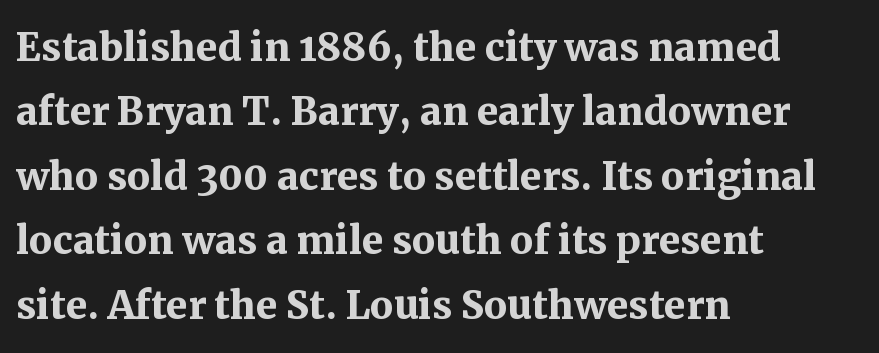
Q: Is the text bold? A: Yes.
Q: Is the text italic (slanted)? A: No, it is upright.
Q: Is the typeface a serif or a sans-serif typeface? A: Serif.
Q: Is the text underlined? A: No.
Q: How is the paragraph aligned? A: Left-aligned.
Q: Is the spacing between letters normal or unusually wide? A: Normal.
Q: Width (condensed, normal, or wide)? A: Normal.
Q: Stroke contrast? A: Medium.
Q: x-height? A: Medium.
Q: Monospaced? A: No.
